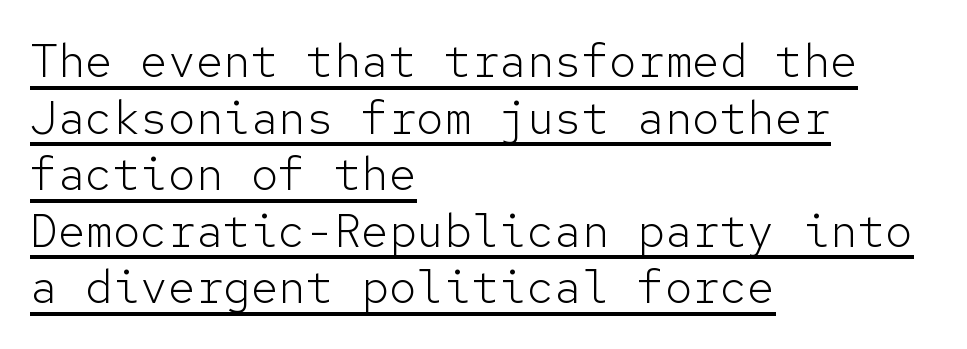
{"serif": "no", "italic": "no", "bold": "no", "weight": "light", "width": "normal", "stroke_contrast": "low", "x_height": "medium", "monospaced": "yes", "underline": "yes", "align": "left", "line_spacing_ratio": 1.23, "letter_spacing": "normal", "letter_spacing_em": 0.0, "glyph_px": 46}
